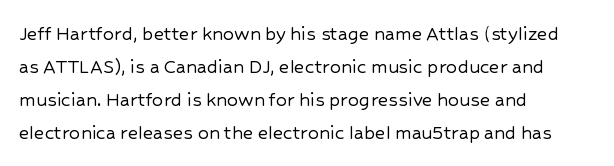
The image shows 22 px text type, upright; set left-aligned, normal line spacing (1.5x), normal letter spacing, not underlined.
